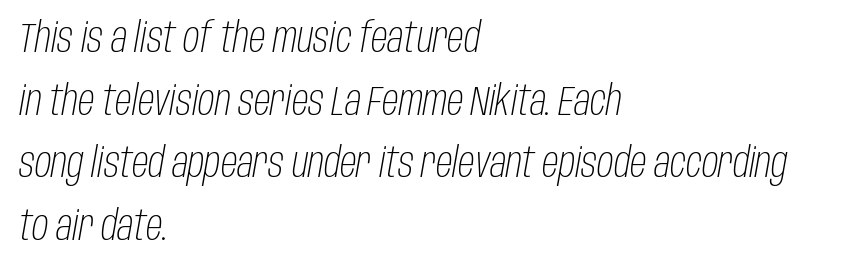
The image shows 41 px light, condensed type, italic (leaning right); set left-aligned, normal line spacing (1.53x), normal letter spacing, not underlined; low stroke contrast and a large x-height.
